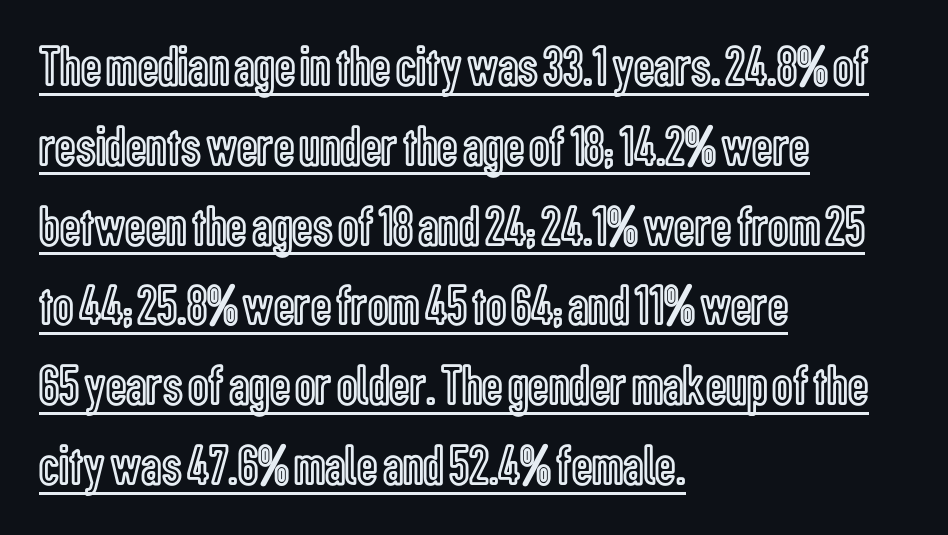
Q: Is the text italic (slanted)? A: No, it is upright.
Q: Is the text underlined? A: Yes.
Q: How is the paragraph aligned? A: Left-aligned.
Q: Is the spacing between letters normal or unusually wide? A: Normal.
Q: Is the spacing between lines tight, normal or loose? A: Normal.
Q: Width (condensed, normal, or wide)? A: Condensed.
Q: x-height? A: Medium.
Q: Monospaced? A: No.
